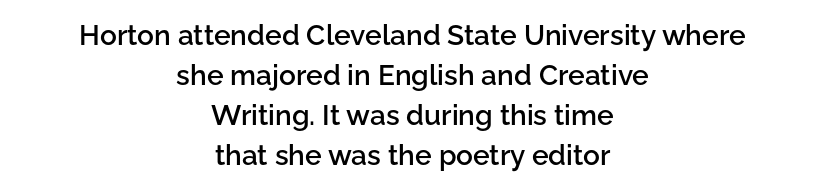
The text block is weighted toward neither margin, spreading evenly from the middle. Are there feet on the stems? There aren't — it's a sans. The lettering stays uniformly vertical, giving the passage a roman look. Short note: letters normally spaced. Does the leading feel generous? No, just average. Plain, unruled lines of type.
